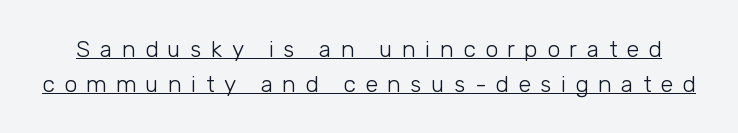
Q: Is the text bold? A: No.
Q: Is the text italic (slanted)? A: No, it is upright.
Q: Is the text underlined? A: Yes.
Q: Is the spacing between letters normal or unusually wide? A: Unusually wide.
Q: Is the spacing between lines tight, normal or loose? A: Normal.
